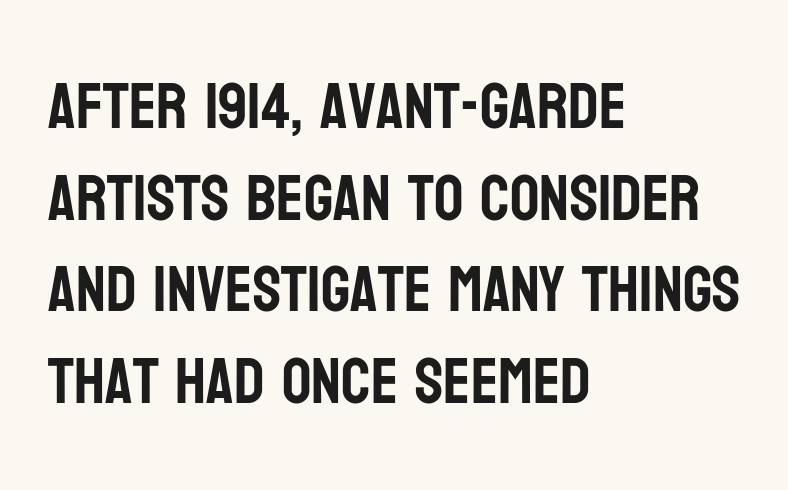
The image shows 65 px condensed sans-serif type, upright; set left-aligned, normal line spacing (1.41x), normal letter spacing, not underlined; low stroke contrast and a large x-height.
